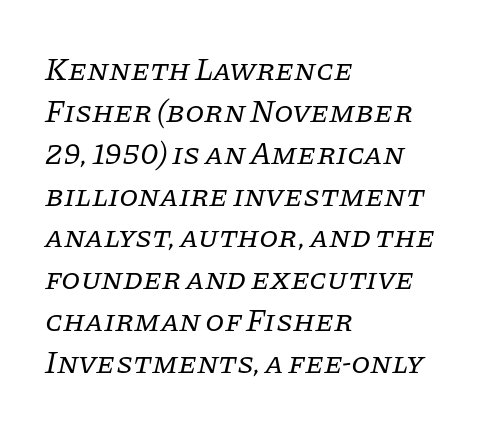
The image shows 31 px regular-weight serif type, italic (leaning right); set left-aligned, normal line spacing (1.35x), normal letter spacing, not underlined; low stroke contrast and a large x-height.
